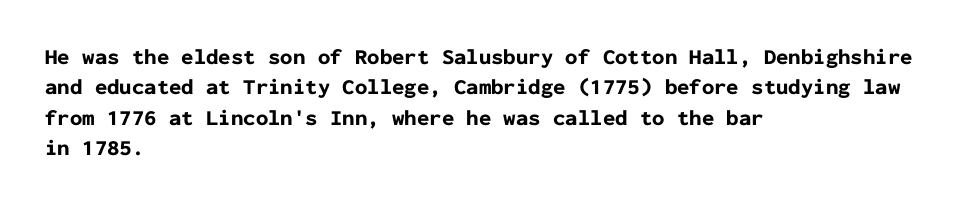
The image shows 22 px bold type, upright; set left-aligned, normal line spacing (1.38x), normal letter spacing, not underlined.
